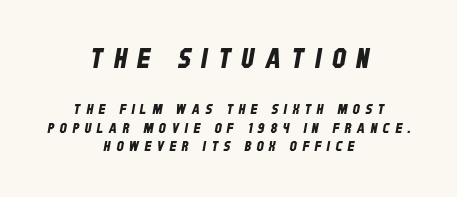
Q: Is the text underlined? A: No.
Q: How is the paragraph aligned? A: Centered.
Q: Is the spacing between letters normal or unusually wide? A: Unusually wide.
Q: Is the spacing between lines tight, normal or loose? A: Normal.
Q: Which block of text is set in a larger size, the first (top) or the second (bottom)? A: The first (top) one.
